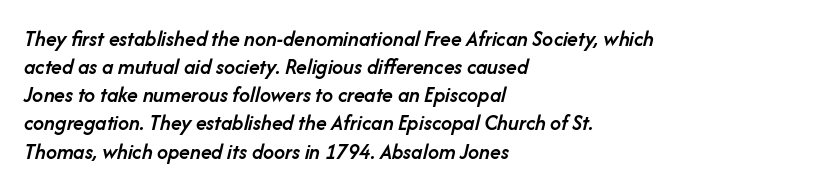
The image shows 22 px text type, italic (leaning right); set left-aligned, normal line spacing (1.28x), normal letter spacing, not underlined.
